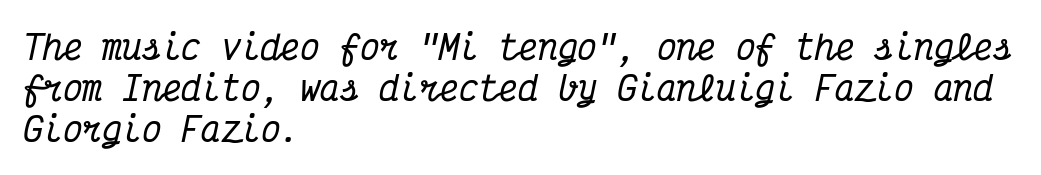
If you drew a ruler down the left edge, every line would touch it. This is oblique type, the kind used for emphasis or titles. The rendering uses typewriter-style spacing with identical character cells. The words here are not underlined.
